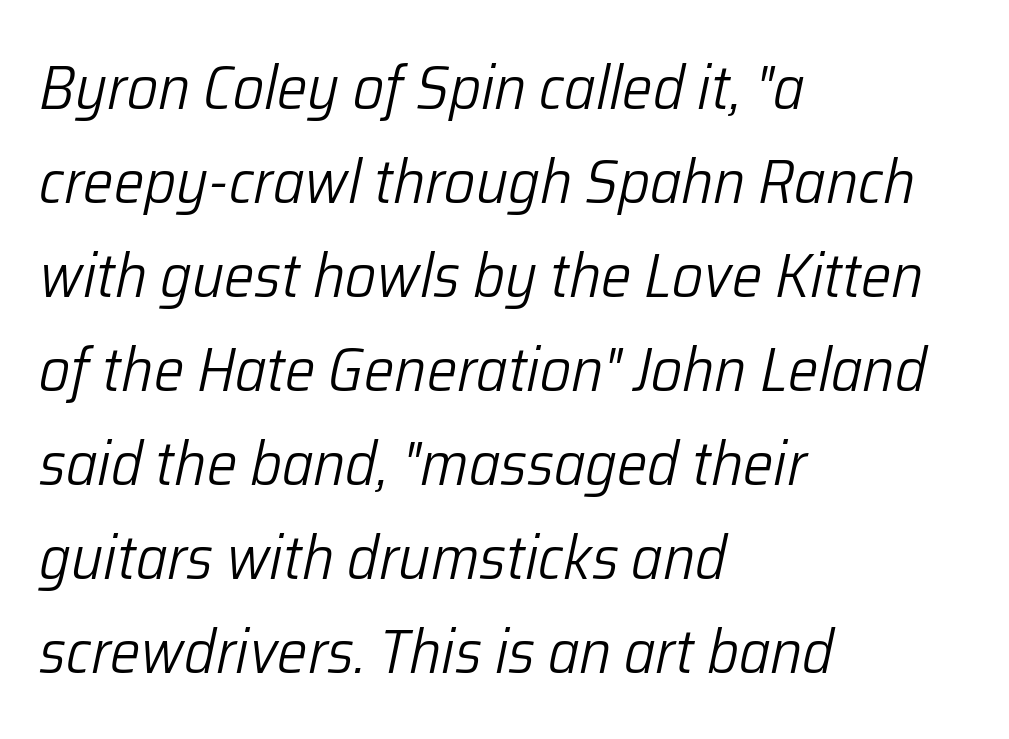
Q: Is the text bold? A: No.
Q: Is the text italic (slanted)? A: Yes, it leans right by about 12 degrees.
Q: Is the text underlined? A: No.
Q: How is the paragraph aligned? A: Left-aligned.
Q: Is the spacing between letters normal or unusually wide? A: Normal.
Q: Is the spacing between lines tight, normal or loose? A: Normal.
Q: Width (condensed, normal, or wide)? A: Normal.
Q: Stroke contrast? A: Low.
Q: x-height? A: Medium.
Q: Monospaced? A: No.
